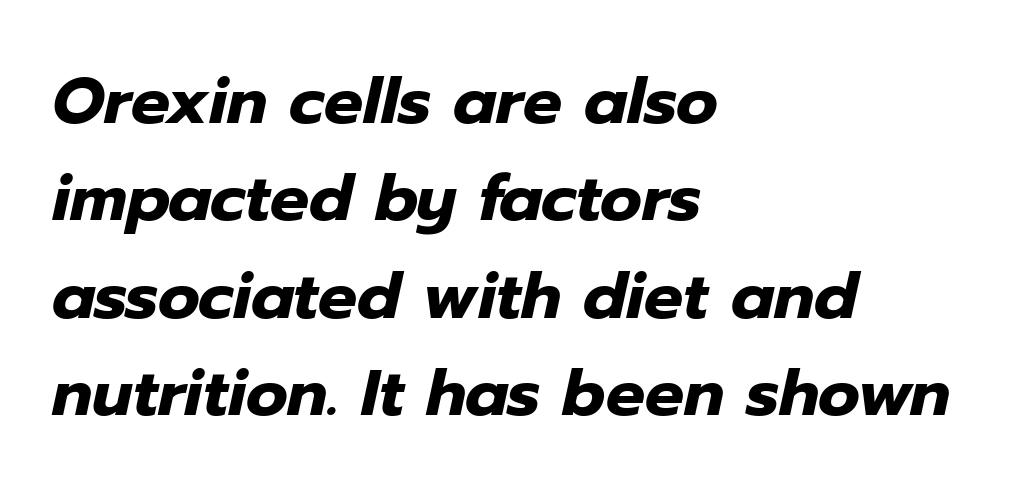
{"italic": "yes", "lean": "right", "slant_degrees": 12, "bold": "yes", "weight": "heavy", "width": "normal", "stroke_contrast": "low", "x_height": "medium", "monospaced": "no", "underline": "no", "align": "left", "line_spacing": "normal", "line_spacing_ratio": 1.5, "letter_spacing": "normal", "letter_spacing_em": 0.0, "glyph_px": 65}
